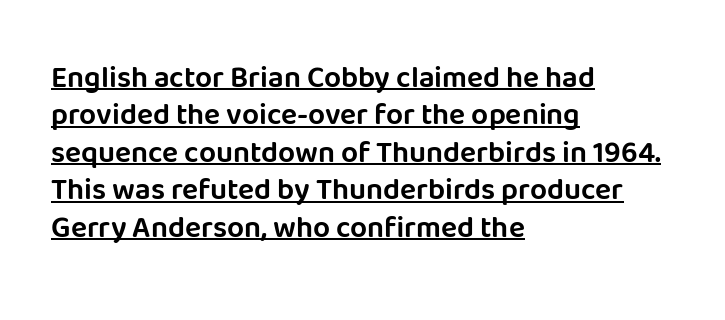
Check where the strokes stop: nothing finishes them off — pure sans. The typesetter has applied underlining to the passage shown. Posture: straight, roman, zero tilt. Caption: multi-line text, flush left, ragged right.
